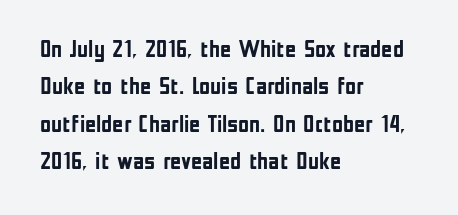
Q: Is the text bold? A: Yes.
Q: Is the text italic (slanted)? A: No, it is upright.
Q: Is the text underlined? A: No.
Q: How is the paragraph aligned? A: Left-aligned.
Q: Is the spacing between letters normal or unusually wide? A: Normal.
Q: Is the spacing between lines tight, normal or loose? A: Normal.
